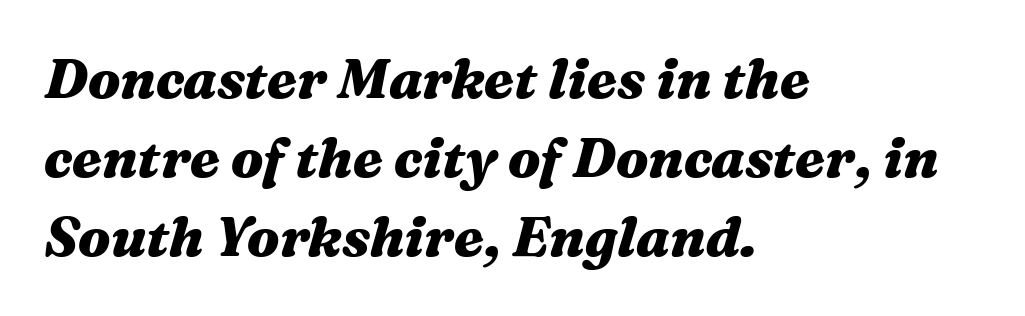
Q: Is the text bold? A: Yes.
Q: Is the text italic (slanted)? A: Yes, it leans right by about 16 degrees.
Q: Is the text underlined? A: No.
Q: How is the paragraph aligned? A: Left-aligned.
Q: Is the spacing between letters normal or unusually wide? A: Normal.
Q: Is the spacing between lines tight, normal or loose? A: Normal.
Q: Width (condensed, normal, or wide)? A: Wide.
Q: Stroke contrast? A: Medium.
Q: x-height? A: Medium.
Q: Monospaced? A: No.
